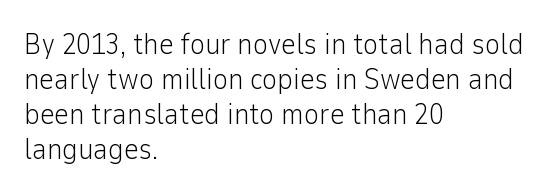
Only glyphs here, with clear space below each row. The typesetter chose a ragged-right arrangement here. This sample has the flowing, uneven cadence of proportional lettering. This sample uses plain, unmodified letter spacing.
